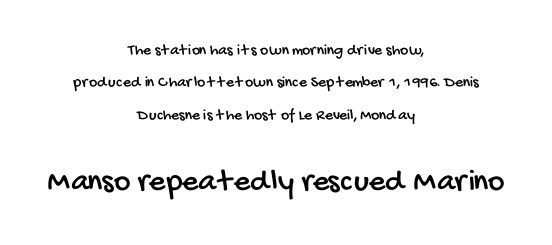
The face used here is a sans, in the tradition of grotesques and geometrics. Plain, unruled lines of type. Both edges are ragged and mirror each other, which tells us the setting is centered. Which of the two is more prominent by size? The second, at the bottom. A typesetter would call this proportional, since set widths differ per character.
